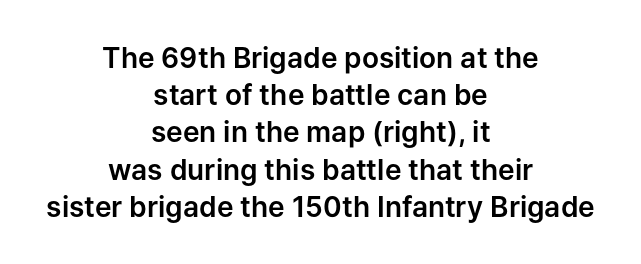
Q: Is the text italic (slanted)? A: No, it is upright.
Q: Is the typeface a serif or a sans-serif typeface? A: Sans-serif.
Q: Is the text underlined? A: No.
Q: How is the paragraph aligned? A: Centered.
Q: Is the spacing between letters normal or unusually wide? A: Normal.
Q: Is the spacing between lines tight, normal or loose? A: Normal.
Q: Width (condensed, normal, or wide)? A: Normal.
Q: Stroke contrast? A: Low.
Q: x-height? A: Medium.
Q: Monospaced? A: No.
